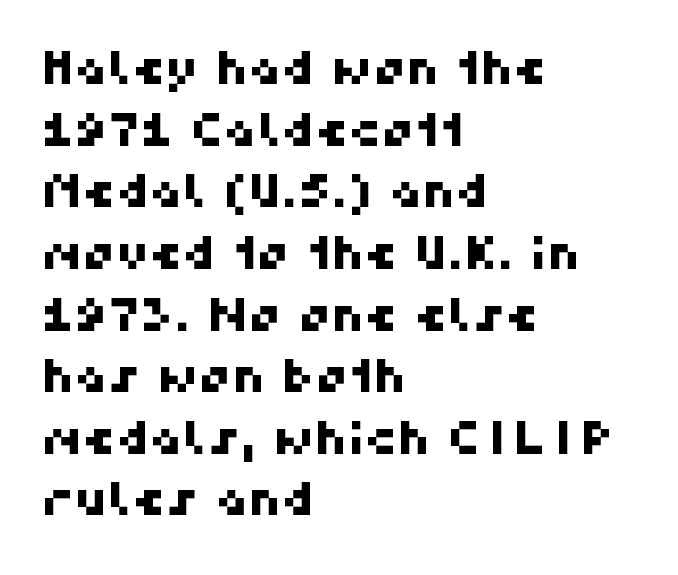
The image shows 46 px sans-serif type; set left-aligned, normal line spacing (1.34x), normal letter spacing, not underlined; high stroke contrast and a medium x-height.
